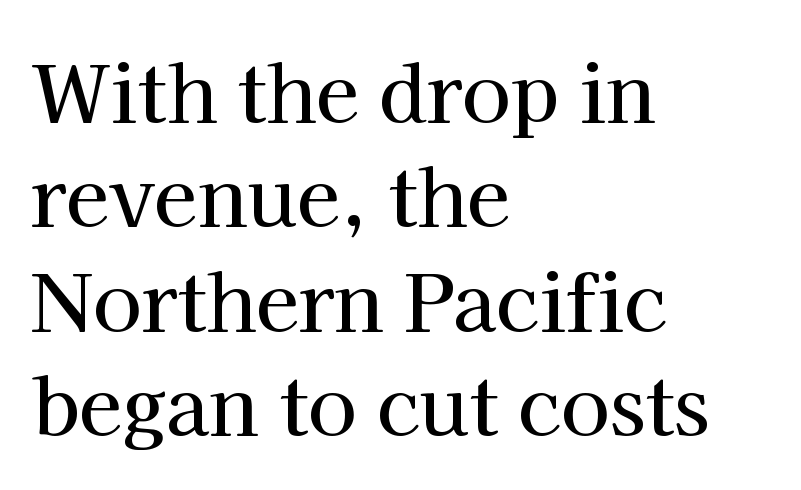
Q: Is the text italic (slanted)? A: No, it is upright.
Q: Is the typeface a serif or a sans-serif typeface? A: Serif.
Q: Is the text underlined? A: No.
Q: How is the paragraph aligned? A: Left-aligned.
Q: Is the spacing between letters normal or unusually wide? A: Normal.
Q: Is the spacing between lines tight, normal or loose? A: Normal.
Q: Width (condensed, normal, or wide)? A: Normal.
Q: Stroke contrast? A: High.
Q: x-height? A: Medium.
Q: Monospaced? A: No.
